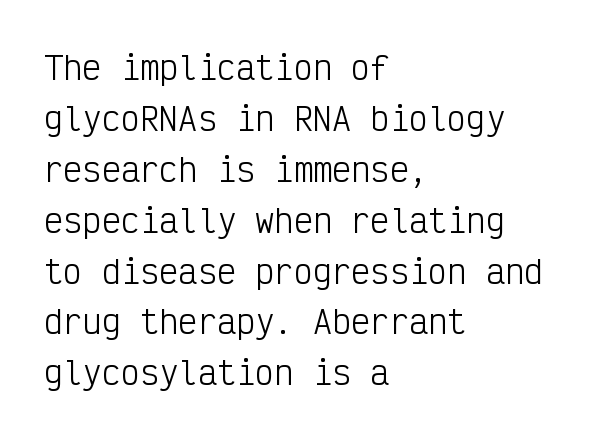
Q: Is the text bold? A: No.
Q: Is the text italic (slanted)? A: No, it is upright.
Q: Is the typeface a serif or a sans-serif typeface? A: Sans-serif.
Q: Is the text underlined? A: No.
Q: How is the paragraph aligned? A: Left-aligned.
Q: Is the spacing between letters normal or unusually wide? A: Normal.
Q: Is the spacing between lines tight, normal or loose? A: Normal.
Q: Width (condensed, normal, or wide)? A: Condensed.
Q: Stroke contrast? A: Low.
Q: x-height? A: Medium.
Q: Monospaced? A: Yes.
